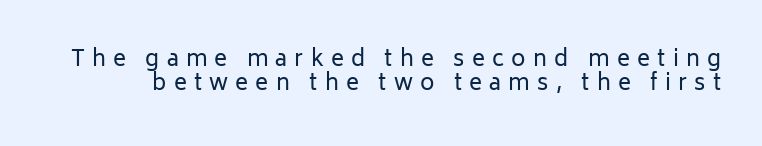
The image shows 22 px text type, upright; set tight line spacing (1.07x), unusually wide letter spacing (+0.33 em), not underlined.
